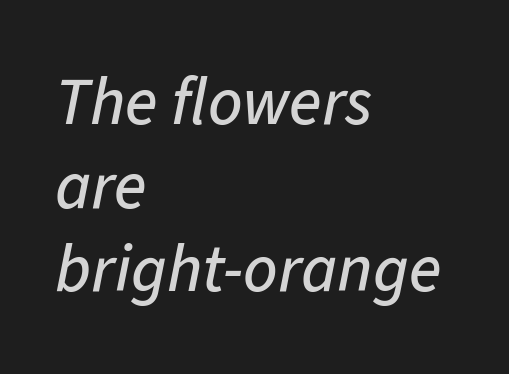
{"italic": "yes", "lean": "right", "slant_degrees": 11, "width": "normal", "stroke_contrast": "low", "x_height": "medium", "monospaced": "no", "underline": "no", "align": "left", "line_spacing": "normal", "line_spacing_ratio": 1.25, "letter_spacing": "normal", "letter_spacing_em": 0.0, "glyph_px": 67}
